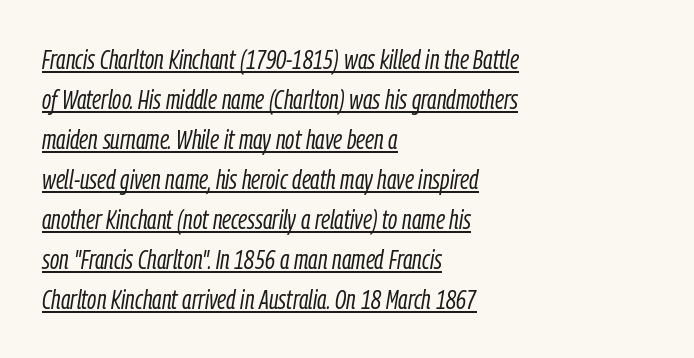
Compared with undecorated copy, this sample adds a rule below the words. No extra ink here — the face is not bold. If you drew a ruler down the left edge, every line would touch it. Does extra space separate the letters? No, they use regular spacing. Rendered with sloped, italic letterforms.
